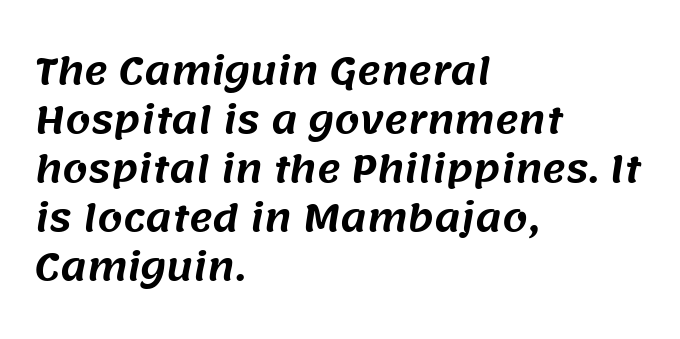
Which margin do the lines hug? The left one — the right edge is uneven. Observe the ordinary spacing: letters are neighbours, not strangers. In terms of letterform style, serifs are entirely absent. The strip under each line holds only bare page. The rendering uses natural spacing where letterforms have individual widths. Notice how descenders clear the ascenders below comfortably — that's standard leading.
